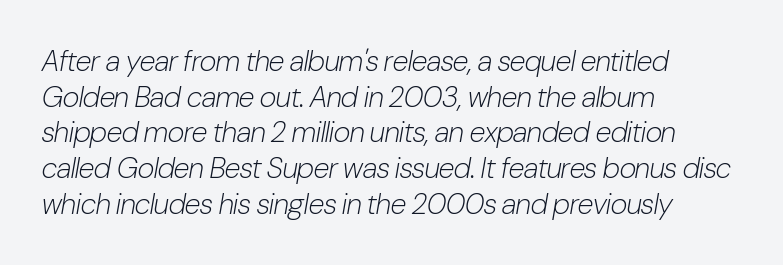
{"italic": "yes", "lean": "right", "slant_degrees": 10, "bold": "no", "weight": "light", "width": "condensed", "stroke_contrast": "low", "x_height": "medium", "monospaced": "no", "underline": "no", "align": "left", "line_spacing_ratio": 1.23, "letter_spacing": "normal", "letter_spacing_em": 0.0, "glyph_px": 29}
